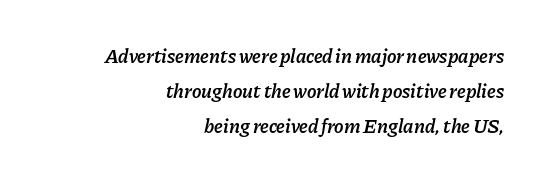
Decoration check: the copy has no underline. Observe the ordinary spacing: letters are neighbours, not strangers. This is moderately heavy type, rendered in semibold. The font's italic variant was chosen for this text. These lines stack with their right ends in a neat column.
